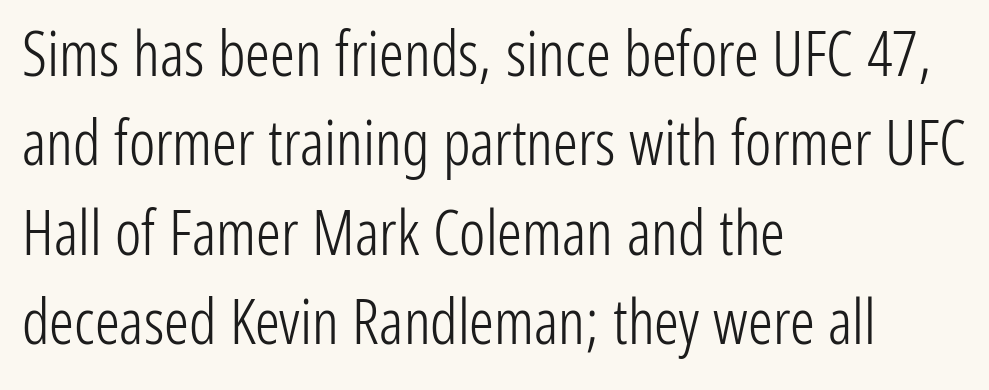
Q: Is the text bold? A: No.
Q: Is the text italic (slanted)? A: No, it is upright.
Q: Is the typeface a serif or a sans-serif typeface? A: Sans-serif.
Q: Is the text underlined? A: No.
Q: How is the paragraph aligned? A: Left-aligned.
Q: Is the spacing between letters normal or unusually wide? A: Normal.
Q: Is the spacing between lines tight, normal or loose? A: Normal.
Q: Width (condensed, normal, or wide)? A: Condensed.
Q: Stroke contrast? A: Low.
Q: x-height? A: Medium.
Q: Monospaced? A: No.
